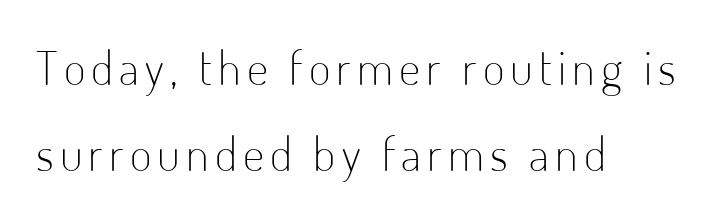
The image shows 47 px light, condensed sans-serif type, upright; set left-aligned, line spacing 1.84x, not underlined; low stroke contrast and a small x-height.
